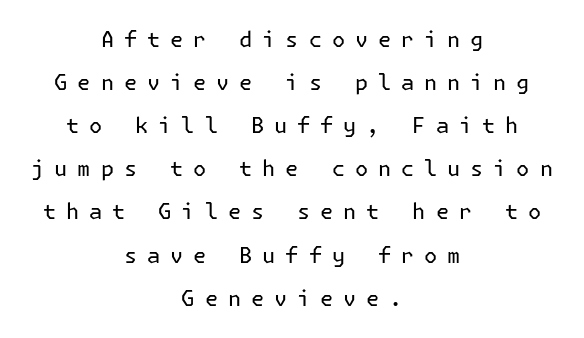
The image shows 22 px text type, upright; set centered, loose line spacing (1.96x), unusually wide letter spacing (+0.45 em), not underlined.
